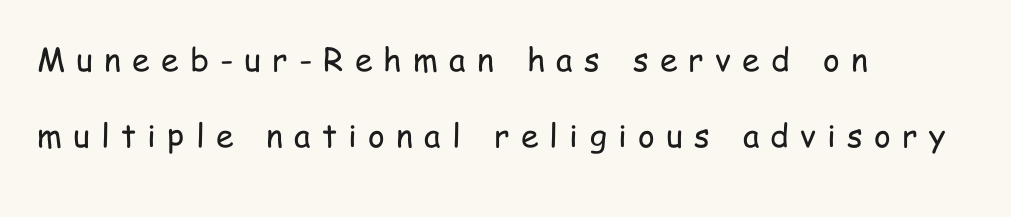
Q: Is the text bold? A: No.
Q: Is the text italic (slanted)? A: No, it is upright.
Q: Is the typeface a serif or a sans-serif typeface? A: Sans-serif.
Q: Is the text underlined? A: No.
Q: How is the paragraph aligned? A: Left-aligned.
Q: Is the spacing between letters normal or unusually wide? A: Unusually wide.
Q: Is the spacing between lines tight, normal or loose? A: Loose.
Q: Width (condensed, normal, or wide)? A: Condensed.
Q: Stroke contrast? A: Low.
Q: x-height? A: Medium.
Q: Monospaced? A: No.
